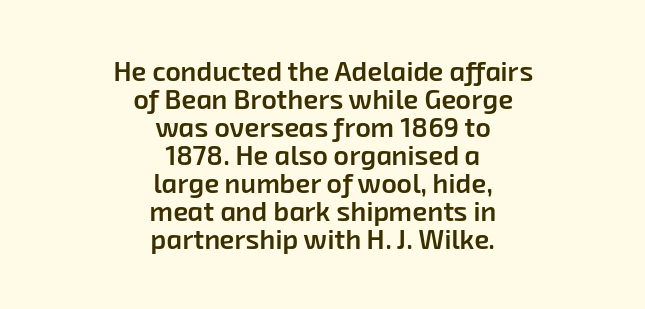
{"bold": "semi", "underline": "no", "align": "center", "line_spacing": "tight", "line_spacing_ratio": 1.04, "letter_spacing": "normal", "letter_spacing_em": 0.0, "glyph_px": 27}
